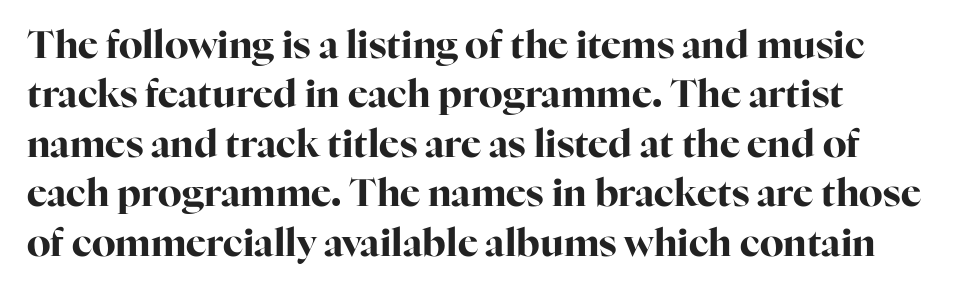
Bold? Absolutely — the strokes are thick and heavy. The words here are not underlined. A typesetter would label this face a serif. The passage shown is typed in a proportional face where columns would drift. These lines keep a tight, regular rhythm from letter to letter. The leading is moderate, giving the passage an even texture.
